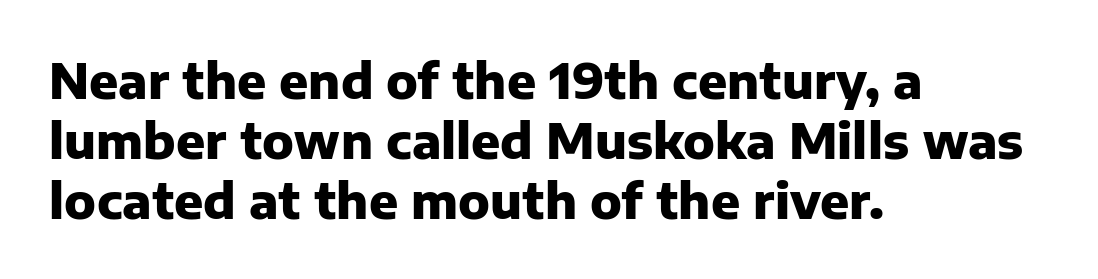
{"serif": "no", "italic": "no", "bold": "yes", "weight": "heavy", "width": "normal", "stroke_contrast": "low", "x_height": "medium", "monospaced": "no", "underline": "no", "align": "left", "line_spacing": "normal", "line_spacing_ratio": 1.25, "letter_spacing": "normal", "letter_spacing_em": 0.0, "glyph_px": 48}
